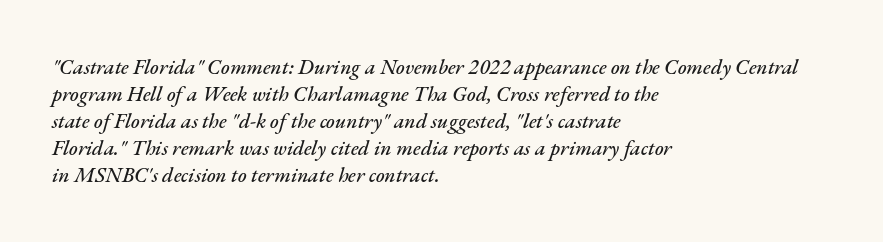
Q: Is the text italic (slanted)? A: Yes, it leans right by about 17 degrees.
Q: Is the text underlined? A: No.
Q: How is the paragraph aligned? A: Left-aligned.
Q: Is the spacing between letters normal or unusually wide? A: Normal.
Q: Is the spacing between lines tight, normal or loose? A: Normal.
